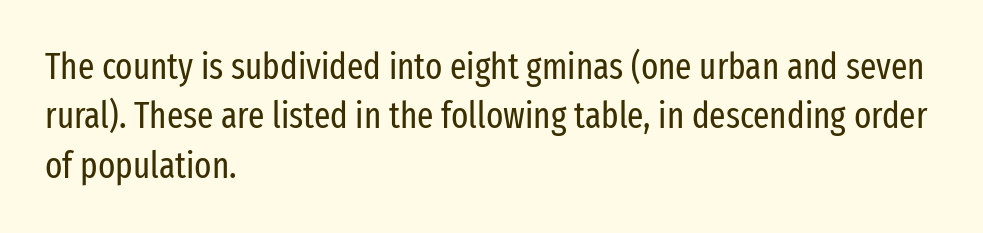
Q: Is the text bold? A: No.
Q: Is the text italic (slanted)? A: No, it is upright.
Q: Is the typeface a serif or a sans-serif typeface? A: Sans-serif.
Q: Is the text underlined? A: No.
Q: How is the paragraph aligned? A: Left-aligned.
Q: Is the spacing between letters normal or unusually wide? A: Normal.
Q: Is the spacing between lines tight, normal or loose? A: Normal.
Q: Width (condensed, normal, or wide)? A: Condensed.
Q: Stroke contrast? A: Low.
Q: x-height? A: Medium.
Q: Monospaced? A: No.
